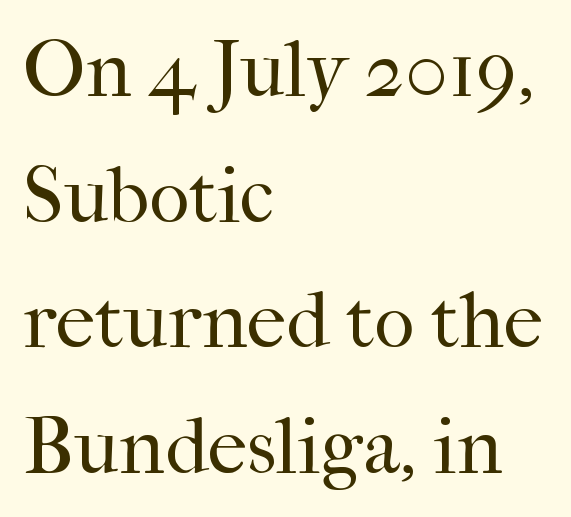
Q: Is the text bold? A: No.
Q: Is the text italic (slanted)? A: No, it is upright.
Q: Is the typeface a serif or a sans-serif typeface? A: Serif.
Q: Is the text underlined? A: No.
Q: How is the paragraph aligned? A: Left-aligned.
Q: Is the spacing between letters normal or unusually wide? A: Normal.
Q: Is the spacing between lines tight, normal or loose? A: Normal.
Q: Width (condensed, normal, or wide)? A: Normal.
Q: Stroke contrast? A: High.
Q: x-height? A: Medium.
Q: Monospaced? A: No.
